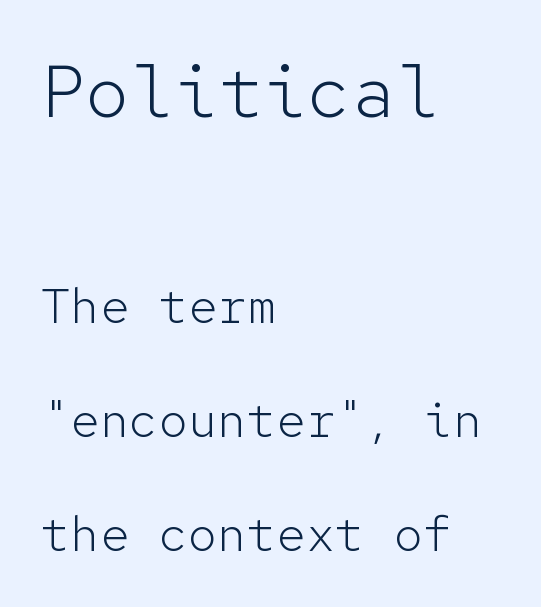
Q: Is the text bold? A: No.
Q: Is the text italic (slanted)? A: No, it is upright.
Q: Is the typeface a serif or a sans-serif typeface? A: Sans-serif.
Q: Is the text underlined? A: No.
Q: How is the paragraph aligned? A: Left-aligned.
Q: Is the spacing between letters normal or unusually wide? A: Normal.
Q: Is the spacing between lines tight, normal or loose? A: Loose.
Q: Which block of text is set in a larger size, the first (top) or the second (bottom)? A: The first (top) one.
Q: Width (condensed, normal, or wide)? A: Normal.
Q: Stroke contrast? A: Low.
Q: x-height? A: Medium.
Q: Monospaced? A: Yes.
